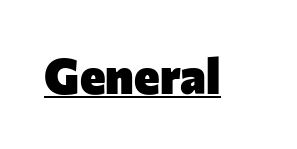
{"serif": "no", "italic": "no", "bold": "yes", "weight": "heavy", "width": "normal", "stroke_contrast": "low", "x_height": "medium", "monospaced": "no", "underline": "yes", "letter_spacing": "normal", "letter_spacing_em": 0.0, "glyph_px": 49}
